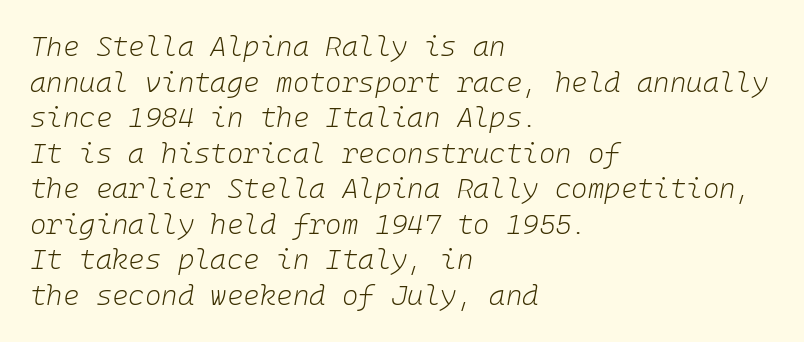
Q: Is the text bold? A: No.
Q: Is the text italic (slanted)? A: Yes, it leans right by about 10 degrees.
Q: Is the text underlined? A: No.
Q: How is the paragraph aligned? A: Left-aligned.
Q: Is the spacing between letters normal or unusually wide? A: Normal.
Q: Is the spacing between lines tight, normal or loose? A: Normal.
Q: Width (condensed, normal, or wide)? A: Normal.
Q: Stroke contrast? A: Low.
Q: x-height? A: Medium.
